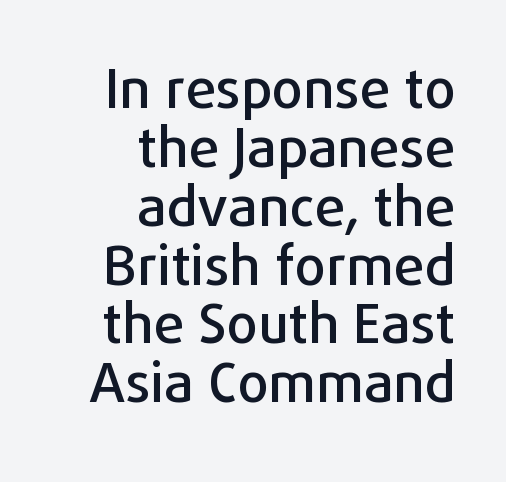
The characters display no serif detailing; their extremities are plain. Caption: multi-line text, flush right, ragged left. The gaps between neighbouring characters are ordinary and unremarkable. Varying glyph widths throughout — classic text-font behaviour. Closely set lines give the paragraph a compact silhouette. Has an underline been added? It has not.
